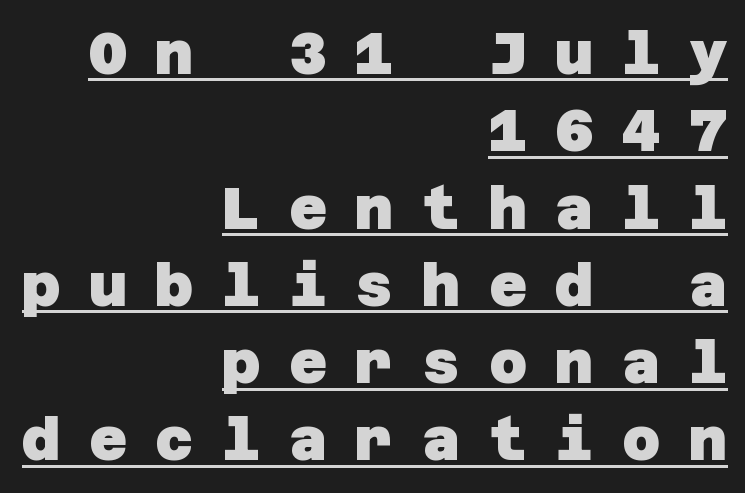
Q: Is the text bold? A: Yes.
Q: Is the typeface a serif or a sans-serif typeface? A: Sans-serif.
Q: Is the text underlined? A: Yes.
Q: How is the paragraph aligned? A: Right-aligned.
Q: Is the spacing between letters normal or unusually wide? A: Unusually wide.
Q: Is the spacing between lines tight, normal or loose? A: Normal.
Q: Width (condensed, normal, or wide)? A: Normal.
Q: Stroke contrast? A: Low.
Q: x-height? A: Large.
